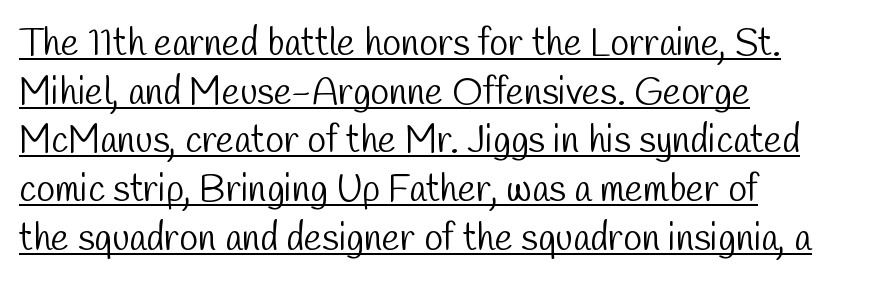
No chunkiness to these letters — they're not bold. Line beginnings align vertically; line endings do not. Quick note: interline space is typical. Looks like someone drew a line under every word here.
